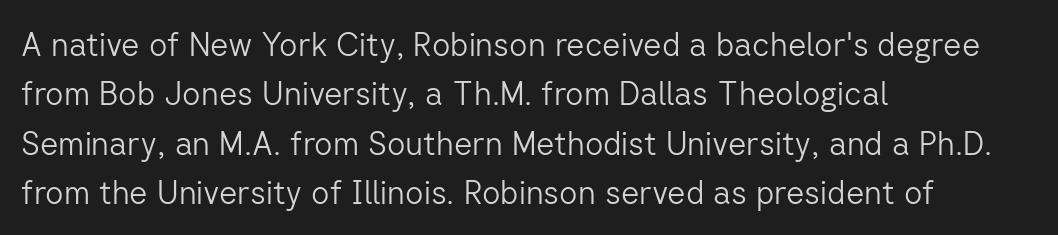
{"serif": "no", "italic": "no", "bold": "no", "weight": "light", "width": "normal", "stroke_contrast": "low", "x_height": "medium", "monospaced": "no", "underline": "no", "align": "left", "line_spacing": "normal", "line_spacing_ratio": 1.54, "letter_spacing": "normal", "letter_spacing_em": 0.0, "glyph_px": 32}
